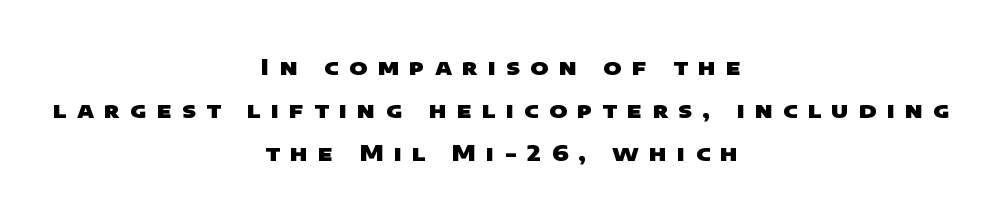
Q: Is the text bold? A: Yes.
Q: Is the text underlined? A: No.
Q: How is the paragraph aligned? A: Centered.
Q: Is the spacing between letters normal or unusually wide? A: Unusually wide.
Q: Is the spacing between lines tight, normal or loose? A: Loose.
